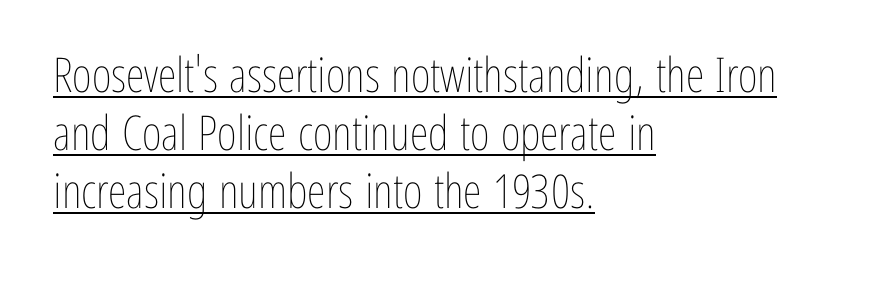
Does extra space separate the letters? No, they use regular spacing. This rendering uses left alignment, leaving the right contour irregular. A rule runs beneath these lines of type. Each letter keeps its own natural width here, so spacing adapts to shape.
